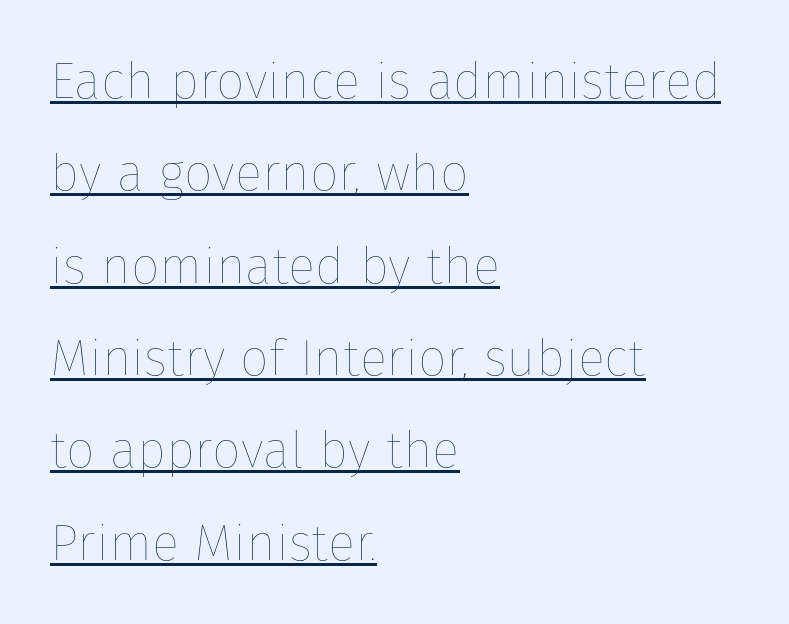
Q: Is the text bold? A: No.
Q: Is the text italic (slanted)? A: No, it is upright.
Q: Is the text underlined? A: Yes.
Q: How is the paragraph aligned? A: Left-aligned.
Q: Is the spacing between letters normal or unusually wide? A: Normal.
Q: Width (condensed, normal, or wide)? A: Normal.
Q: Stroke contrast? A: Low.
Q: x-height? A: Medium.
Q: Monospaced? A: No.
